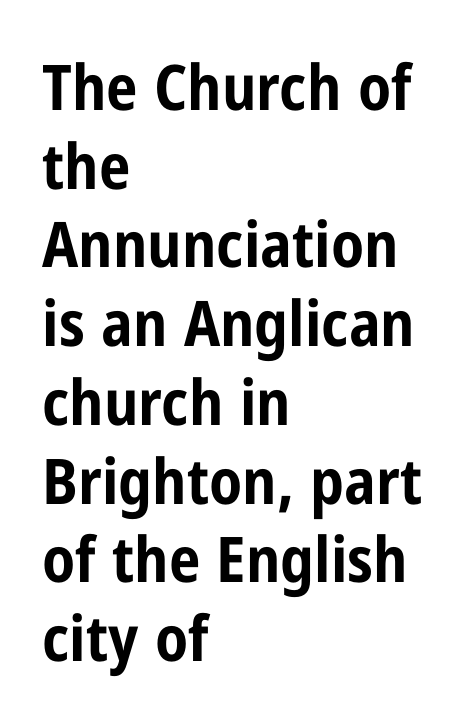
Q: Is the text bold? A: Yes.
Q: Is the text italic (slanted)? A: No, it is upright.
Q: Is the typeface a serif or a sans-serif typeface? A: Sans-serif.
Q: Is the text underlined? A: No.
Q: How is the paragraph aligned? A: Left-aligned.
Q: Is the spacing between letters normal or unusually wide? A: Normal.
Q: Is the spacing between lines tight, normal or loose? A: Normal.
Q: Width (condensed, normal, or wide)? A: Condensed.
Q: Stroke contrast? A: Low.
Q: x-height? A: Medium.
Q: Monospaced? A: No.
